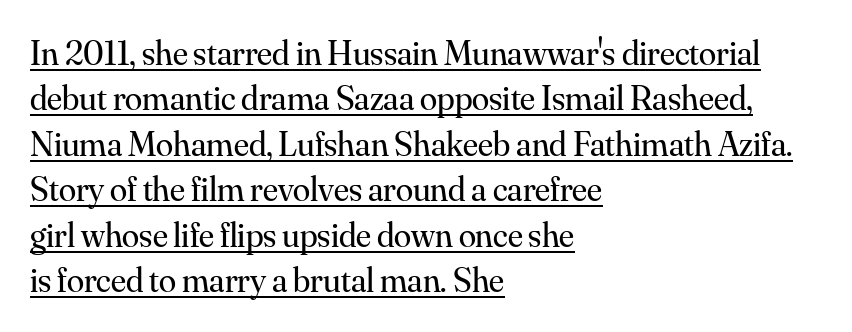
Q: Is the text bold? A: No.
Q: Is the text italic (slanted)? A: No, it is upright.
Q: Is the typeface a serif or a sans-serif typeface? A: Serif.
Q: Is the text underlined? A: Yes.
Q: How is the paragraph aligned? A: Left-aligned.
Q: Is the spacing between letters normal or unusually wide? A: Normal.
Q: Is the spacing between lines tight, normal or loose? A: Normal.
Q: Width (condensed, normal, or wide)? A: Normal.
Q: Stroke contrast? A: Medium.
Q: x-height? A: Small.
Q: Monospaced? A: No.
